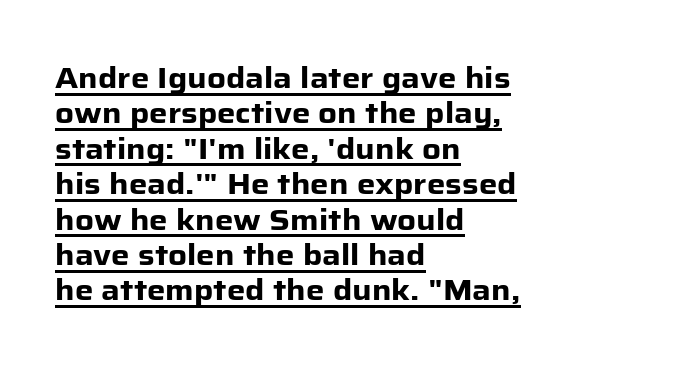
Q: Is the text bold? A: Yes.
Q: Is the text italic (slanted)? A: No, it is upright.
Q: Is the typeface a serif or a sans-serif typeface? A: Sans-serif.
Q: Is the text underlined? A: Yes.
Q: How is the paragraph aligned? A: Left-aligned.
Q: Is the spacing between letters normal or unusually wide? A: Normal.
Q: Width (condensed, normal, or wide)? A: Normal.
Q: Stroke contrast? A: Low.
Q: x-height? A: Medium.
Q: Monospaced? A: No.
